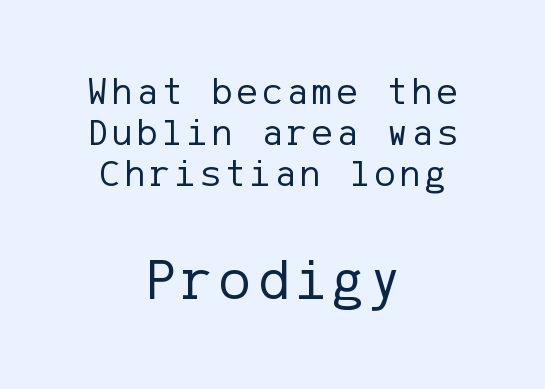
Q: Is the text bold? A: No.
Q: Is the text italic (slanted)? A: No, it is upright.
Q: Is the typeface a serif or a sans-serif typeface? A: Sans-serif.
Q: Is the text underlined? A: No.
Q: How is the paragraph aligned? A: Centered.
Q: Is the spacing between lines tight, normal or loose? A: Tight.
Q: Which block of text is set in a larger size, the first (top) or the second (bottom)? A: The second (bottom) one.
Q: Width (condensed, normal, or wide)? A: Normal.
Q: Stroke contrast? A: Low.
Q: x-height? A: Medium.
